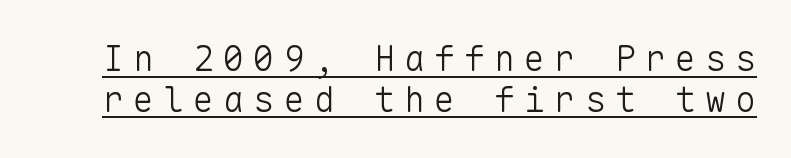
The image shows 35 px light sans-serif type, upright, monospaced; set line spacing 1.16x, unusually wide letter spacing (+0.26 em), underlined; low stroke contrast and a medium x-height.
